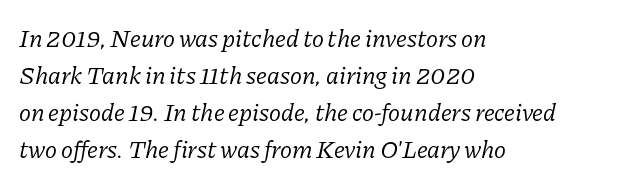
This rendering features lettering with no underline. The line-height multiplier appears to be the usual default. No letter is thick-stroked: the sample isn't bold. Caption: multi-line text, flush left, ragged right. The rendering keeps characters at their native spacing.
